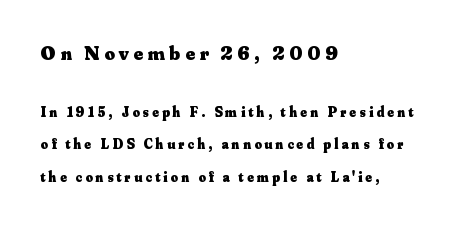
{"italic": "no", "bold": "yes", "underline": "no", "align": "left", "line_spacing": "loose", "line_spacing_ratio": 2.33, "letter_spacing": "wide", "letter_spacing_em": 0.23, "larger_block": "first", "size_ratio": 1.43, "glyph_px": 20}
